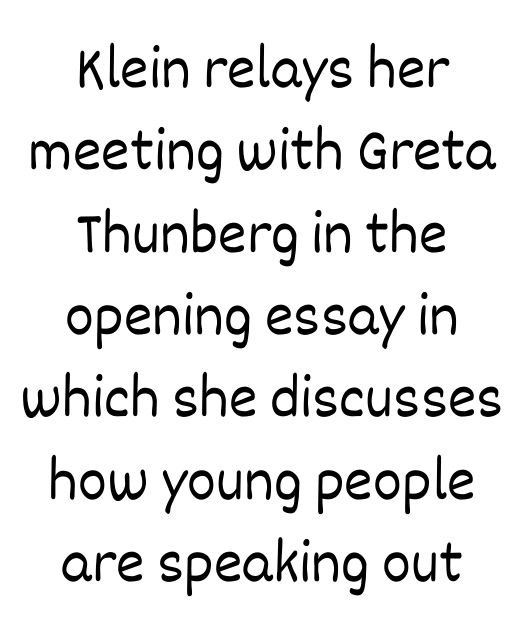
{"italic": "no", "bold": "no", "weight": "light", "width": "normal", "stroke_contrast": "low", "x_height": "large", "monospaced": "no", "underline": "no", "align": "center", "line_spacing": "normal", "line_spacing_ratio": 1.35, "letter_spacing": "normal", "letter_spacing_em": 0.0, "glyph_px": 61}
